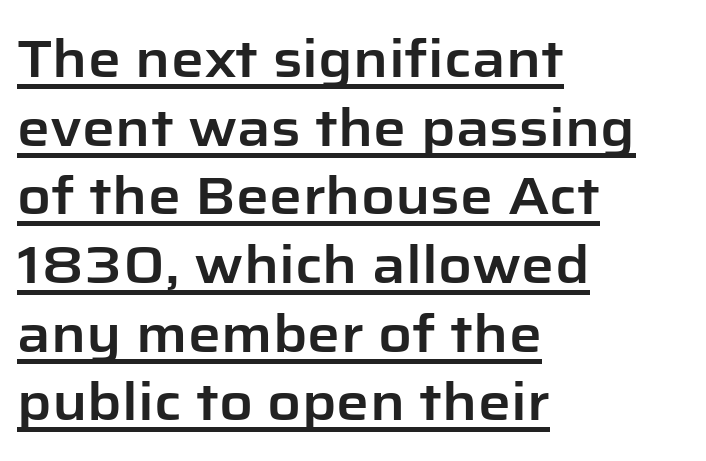
Q: Is the text italic (slanted)? A: No, it is upright.
Q: Is the typeface a serif or a sans-serif typeface? A: Sans-serif.
Q: Is the text underlined? A: Yes.
Q: How is the paragraph aligned? A: Left-aligned.
Q: Is the spacing between letters normal or unusually wide? A: Normal.
Q: Is the spacing between lines tight, normal or loose? A: Normal.
Q: Width (condensed, normal, or wide)? A: Normal.
Q: Stroke contrast? A: Low.
Q: x-height? A: Medium.
Q: Monospaced? A: No.
